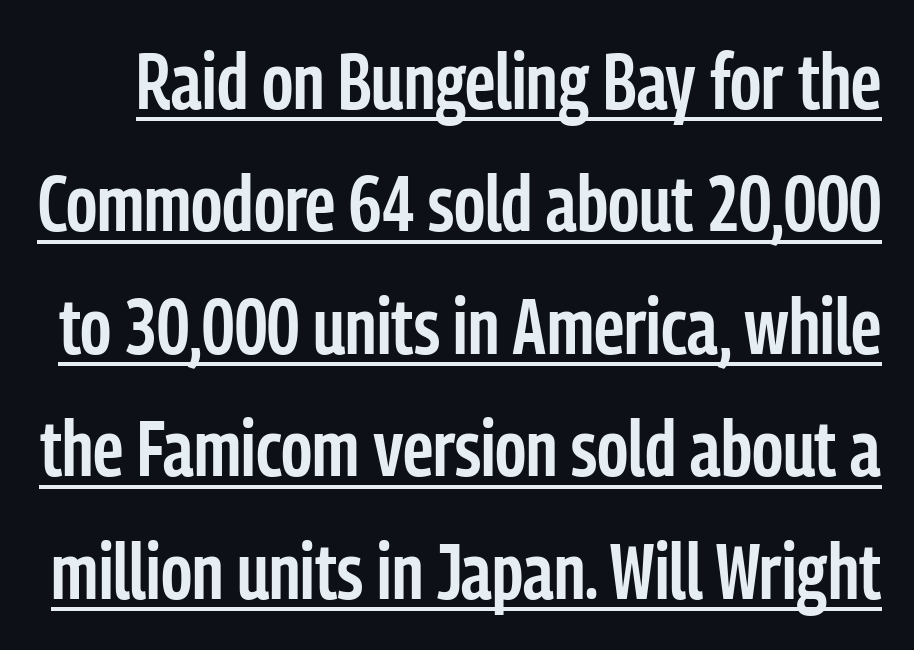
The image shows 78 px semibold, condensed sans-serif type, upright; set normal line spacing (1.57x), normal letter spacing, underlined; low stroke contrast and a medium x-height.
